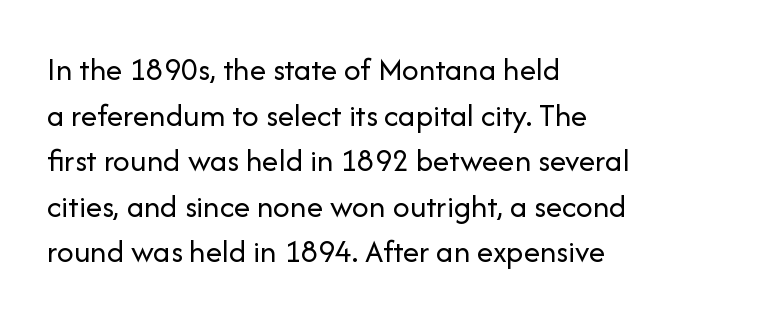
The image shows 33 px regular-weight sans-serif type, upright; set left-aligned, normal line spacing (1.38x), normal letter spacing, not underlined; low stroke contrast and a medium x-height.
